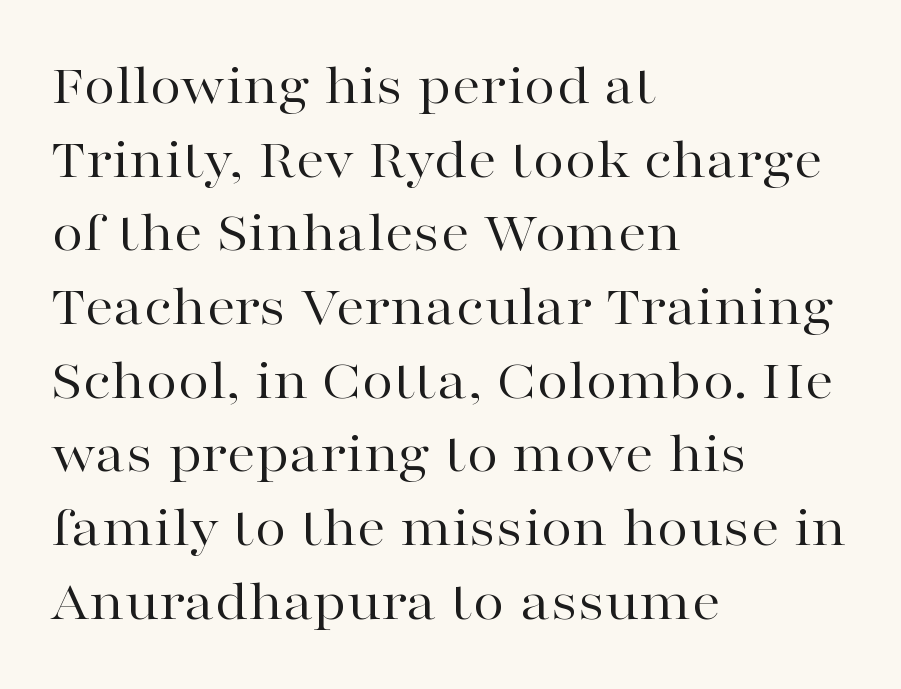
{"serif": "yes", "italic": "no", "bold": "no", "weight": "regular", "width": "wide", "stroke_contrast": "high", "x_height": "medium", "monospaced": "no", "underline": "no", "align": "left", "line_spacing": "normal", "line_spacing_ratio": 1.27, "letter_spacing": "normal", "letter_spacing_em": 0.0, "glyph_px": 58}
